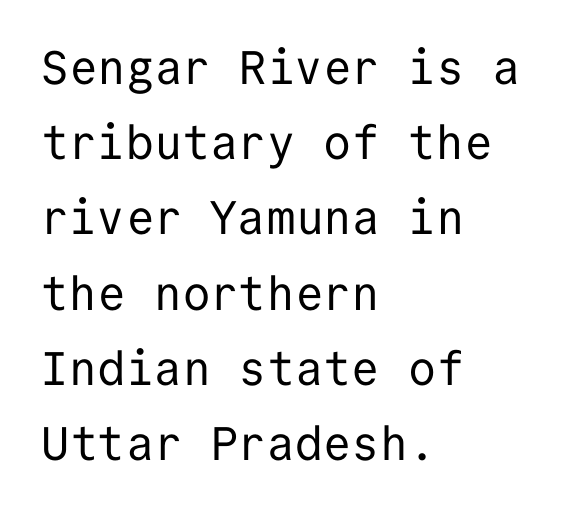
Rule under the text: the space is simply empty. The font sits on the lighter half of the weight spectrum, regular included. Quick note: interline space is typical. The rendering uses typewriter-style spacing with identical character cells.
